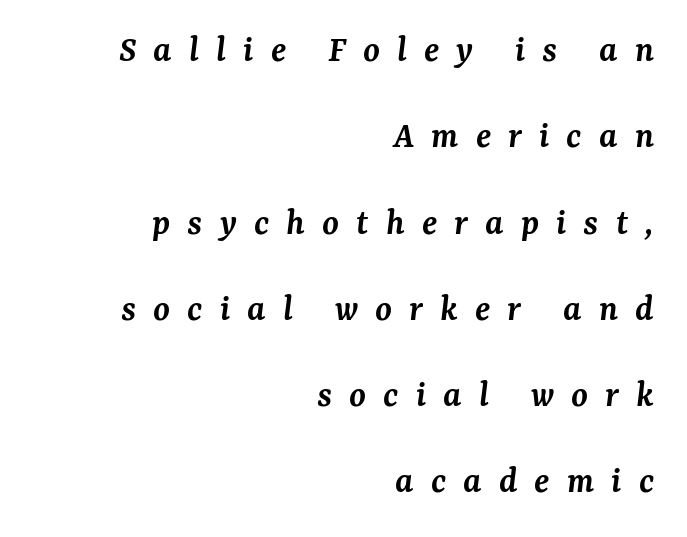
This sample trades compactness for vertical openness between lines. Proportional: the letters do not fall into vertical columns. Horizontally, the lines are justified to the trailing edge only. Tracking value appears strongly positive — letters spread wide. Serifs: yes, visible at the terminals of the letterforms. The specimen reads as italic at a glance.
